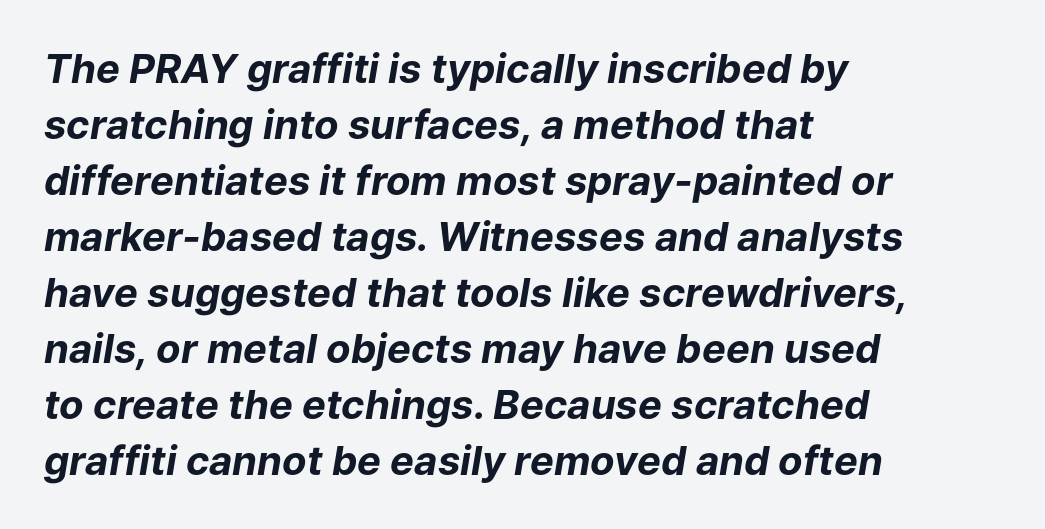
The image shows 40 px bold type, italic (leaning right); set left-aligned, normal line spacing (1.4x), normal letter spacing, not underlined; low stroke contrast and a medium x-height.
